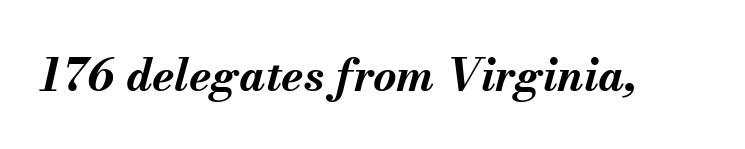
{"italic": "yes", "lean": "right", "slant_degrees": 13, "bold": "yes", "weight": "bold", "width": "normal", "stroke_contrast": "medium", "x_height": "small", "monospaced": "no", "underline": "no", "letter_spacing": "normal", "letter_spacing_em": 0.0, "glyph_px": 45}
